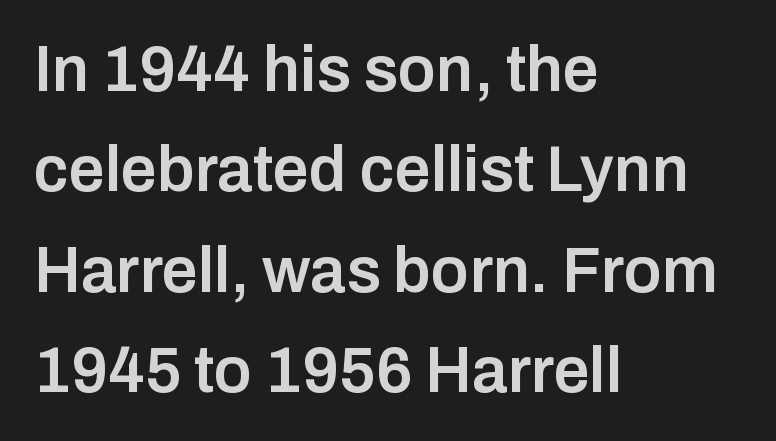
{"serif": "no", "italic": "no", "bold": "semi", "weight": "semibold", "width": "normal", "stroke_contrast": "low", "x_height": "medium", "monospaced": "no", "underline": "no", "align": "left", "line_spacing": "normal", "line_spacing_ratio": 1.57, "letter_spacing": "normal", "letter_spacing_em": 0.0, "glyph_px": 64}
